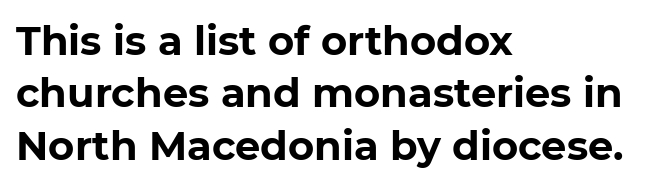
What kind of face is this? One without serifs — a sans. The strip under each line holds only bare page. The typesetter chose a ragged-right arrangement here. You could call the tracking neutral — neither tight nor loose. Ordinary non-slanted type is in use. Emphasis by weight is at full strength: bold.
